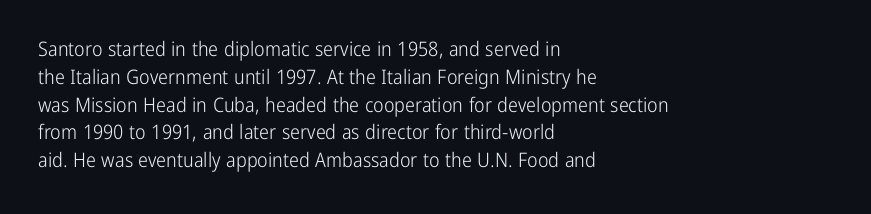
{"italic": "no", "bold": "no", "underline": "no", "align": "left", "line_spacing": "normal", "line_spacing_ratio": 1.39, "letter_spacing": "normal", "letter_spacing_em": 0.0, "glyph_px": 20}
